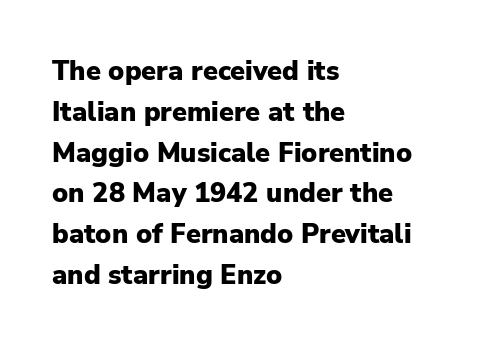
The image shows 27 px bold type, upright; set left-aligned, normal line spacing (1.51x), normal letter spacing, not underlined.
